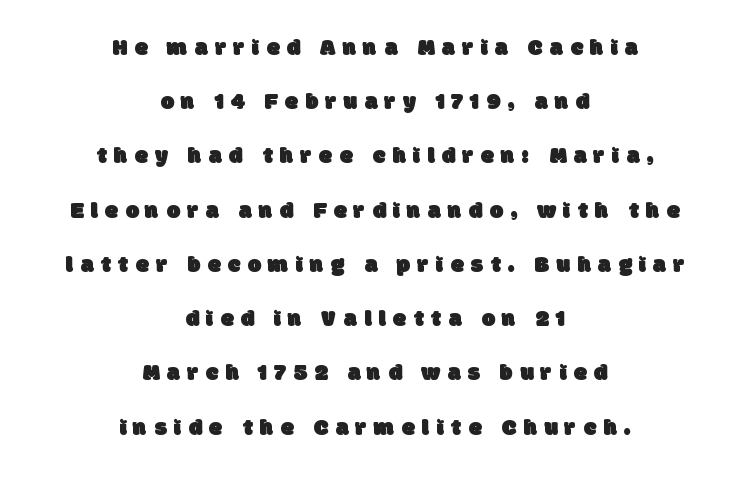
Q: Is the text underlined? A: No.
Q: How is the paragraph aligned? A: Centered.
Q: Is the spacing between letters normal or unusually wide? A: Unusually wide.
Q: Is the spacing between lines tight, normal or loose? A: Loose.
